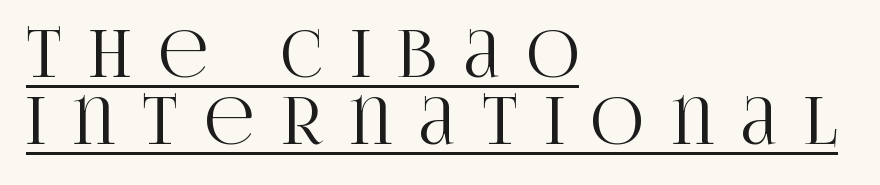
{"serif": "yes", "italic": "no", "width": "condensed", "stroke_contrast": "high", "x_height": "large", "monospaced": "no", "underline": "yes", "align": "left", "line_spacing": "tight", "line_spacing_ratio": 1.03, "letter_spacing": "wide", "letter_spacing_em": 0.43, "glyph_px": 65}
